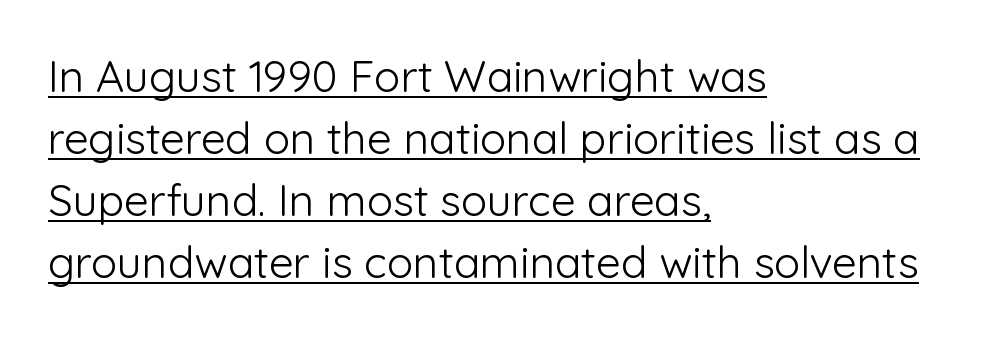
Q: Is the text bold? A: No.
Q: Is the text italic (slanted)? A: No, it is upright.
Q: Is the typeface a serif or a sans-serif typeface? A: Sans-serif.
Q: Is the text underlined? A: Yes.
Q: How is the paragraph aligned? A: Left-aligned.
Q: Is the spacing between letters normal or unusually wide? A: Normal.
Q: Is the spacing between lines tight, normal or loose? A: Normal.
Q: Width (condensed, normal, or wide)? A: Normal.
Q: Stroke contrast? A: Low.
Q: x-height? A: Medium.
Q: Monospaced? A: No.
